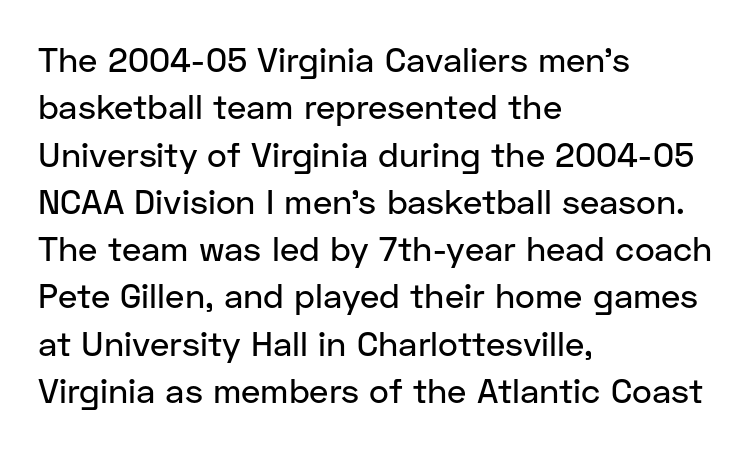
Notice how descenders clear the ascenders below comfortably — that's standard leading. Italic: no, the glyphs are upright roman. The face used here is proportionally spaced, like ordinary book or web type. Look at the tracking — it's just the regular setting, nothing added.
